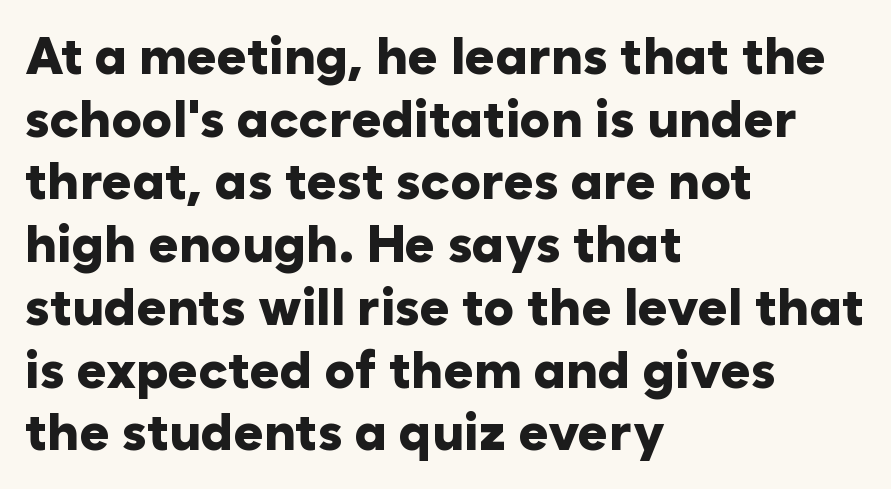
The letters carry no serifs — their stems end cleanly without finishing strokes. Stroke thickness is high; the sample reads as a true bold. This sample is left-justified, so line endings fall wherever the words run out. The rendering uses natural spacing where letterforms have individual widths.
